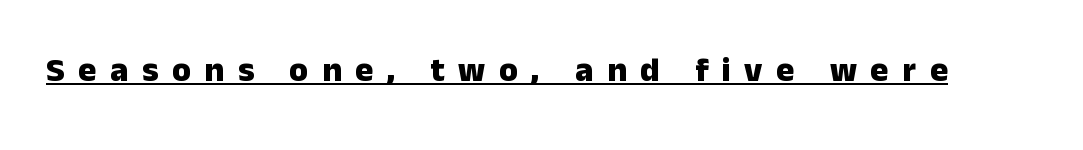
The image shows 34 px heavy sans-serif type, upright; set unusually wide letter spacing (+0.4 em), underlined; low stroke contrast and a medium x-height.
